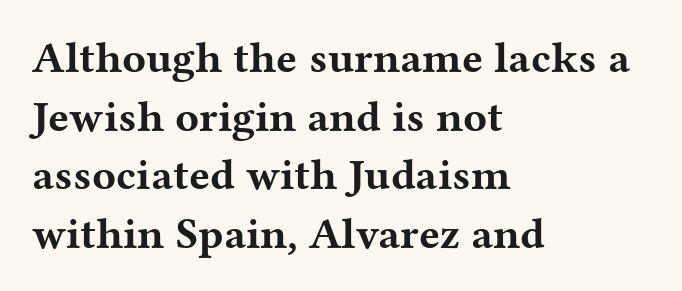
I'd call this a serif setting — the letters wear small feet. The paragraph has a hard left edge and a soft right edge. Line spacing here is normal. Only glyphs here, with clear space below each row. Caption: standard tracking, unaltered. Does the lettering tilt? It doesn't — this is upright.
